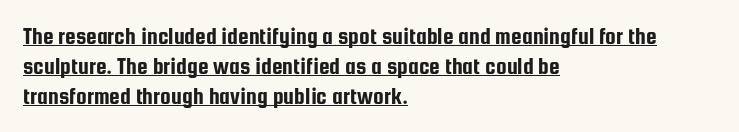
{"italic": "no", "underline": "yes", "align": "left", "line_spacing_ratio": 1.24, "letter_spacing": "normal", "letter_spacing_em": 0.0, "glyph_px": 24}
